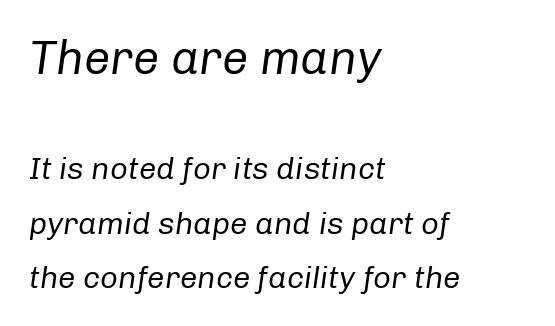
A typesetter would call this proportional, since set widths differ per character. These lines stack with their left ends in a neat column. In terms of posture, this sample is oblique. Counters stay open thanks to moderate or lighter strokes. Type without underlining.
